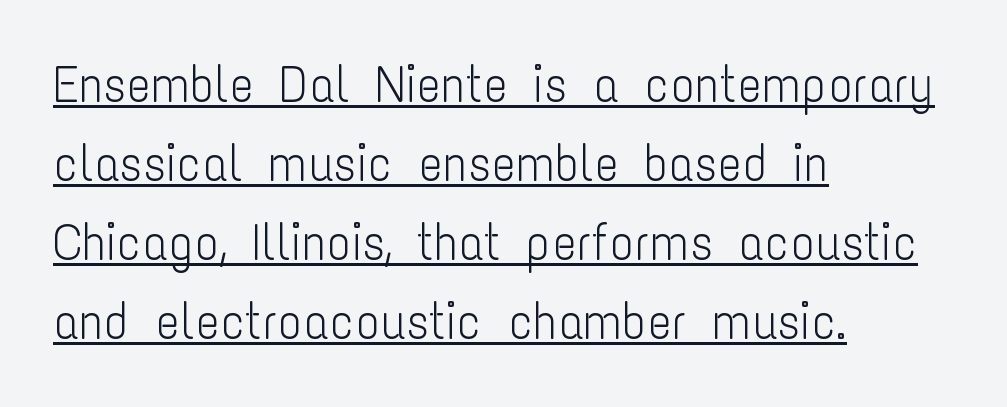
You could not count columns in this text — the font is proportionally spaced. The paragraph has a hard left edge and a soft right edge. Compared with undecorated copy, this sample adds a rule below the words. Is the type heavy? It reads as light-to-regular instead. The line-height multiplier appears to be the usual default.
